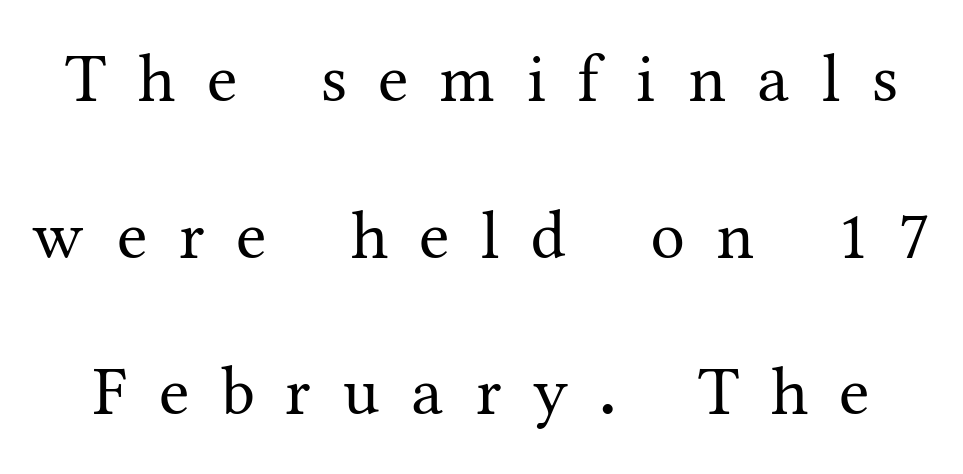
The image shows 69 px regular-weight serif type, upright; set loose line spacing (2.27x), unusually wide letter spacing (+0.46 em), not underlined; medium stroke contrast and a medium x-height.
